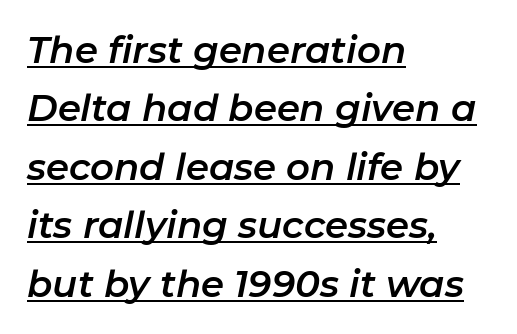
The image shows 37 px text type, italic (leaning right); set left-aligned, normal line spacing (1.58x), normal letter spacing, underlined; low stroke contrast and a medium x-height.
